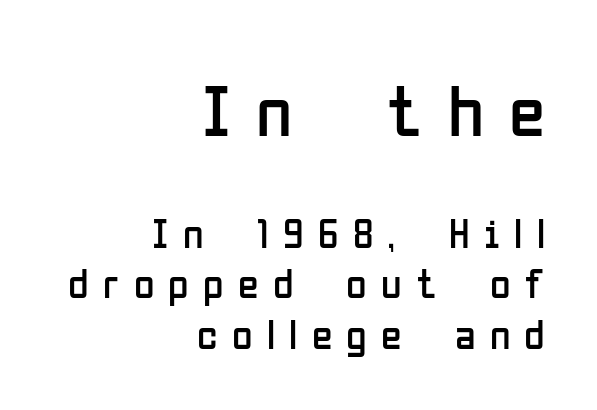
The image shows 74 px regular-weight, condensed sans-serif type, upright; set right-aligned, line spacing 1.2x, unusually wide letter spacing (+0.34 em), not underlined; the first (top) block is 1.76x larger; low stroke contrast and a medium x-height.
